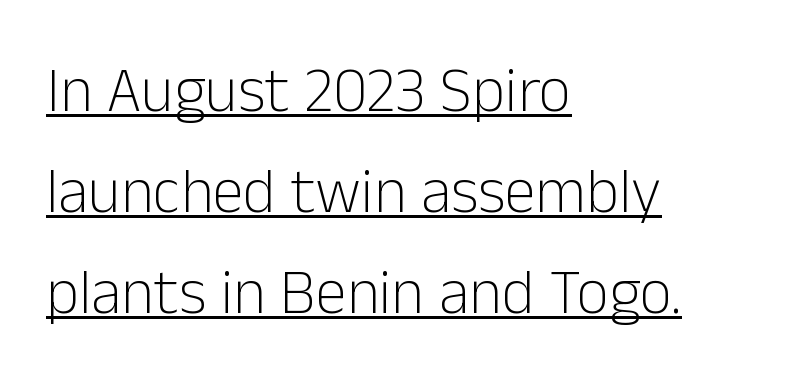
The image shows 63 px light sans-serif type, upright; set left-aligned, normal line spacing (1.6x), normal letter spacing, underlined; low stroke contrast and a medium x-height.
